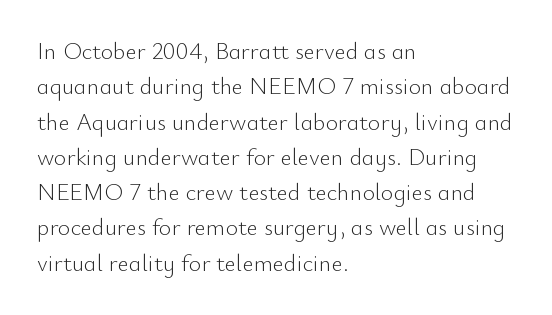
Tracking value appears to be zero — textbook default spacing. Posture: straight, roman, zero tilt. Leftover space on each line is placed entirely after the last word. This is not heavy type; no bold has been used.
